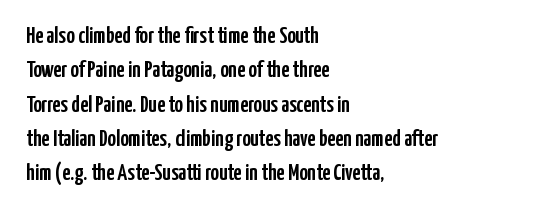
{"italic": "no", "underline": "no", "align": "left", "line_spacing": "normal", "line_spacing_ratio": 1.49, "letter_spacing": "normal", "letter_spacing_em": 0.0, "glyph_px": 23}
